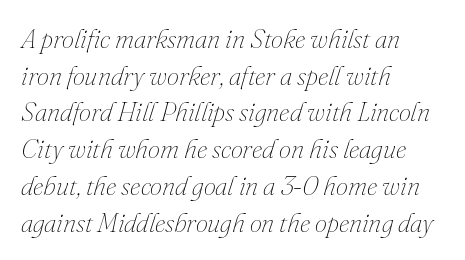
{"italic": "yes", "lean": "right", "slant_degrees": 16, "bold": "no", "underline": "no", "align": "left", "line_spacing": "normal", "line_spacing_ratio": 1.36, "letter_spacing": "normal", "letter_spacing_em": 0.0, "glyph_px": 27}
